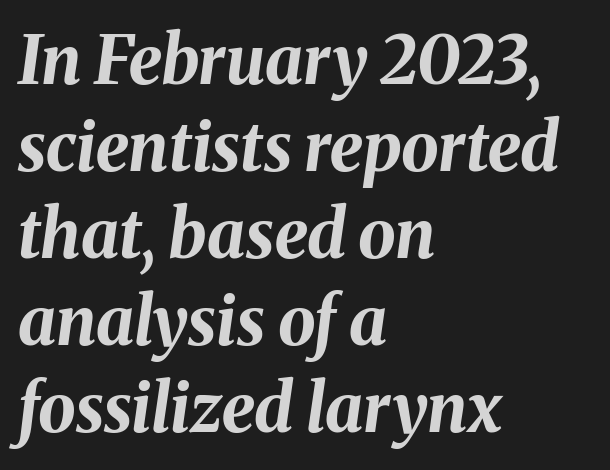
The image shows 67 px bold type, italic (leaning right); set left-aligned, normal line spacing (1.3x), normal letter spacing, not underlined; medium stroke contrast and a medium x-height.
